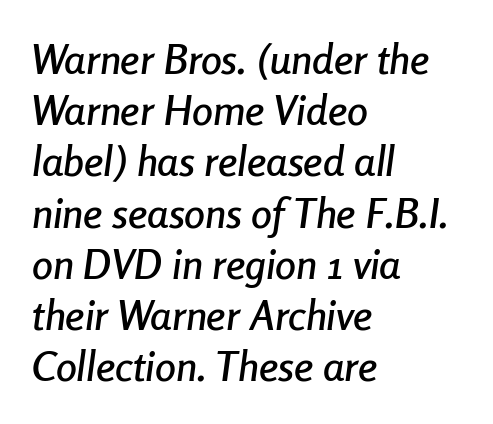
The image shows 42 px condensed type, italic (leaning right); set left-aligned, line spacing 1.22x, normal letter spacing, not underlined; low stroke contrast and a medium x-height.
